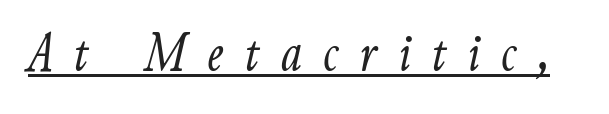
The image shows 57 px light, condensed type, italic (leaning right); set unusually wide letter spacing (+0.37 em), underlined; low stroke contrast and a small x-height.
